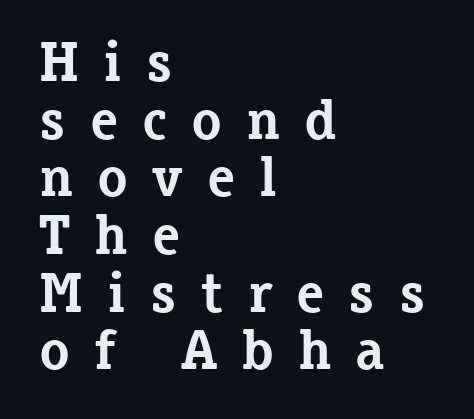
Q: Is the text bold? A: Yes.
Q: Is the text italic (slanted)? A: No, it is upright.
Q: Is the typeface a serif or a sans-serif typeface? A: Serif.
Q: Is the text underlined? A: No.
Q: How is the paragraph aligned? A: Left-aligned.
Q: Is the spacing between letters normal or unusually wide? A: Unusually wide.
Q: Is the spacing between lines tight, normal or loose? A: Tight.
Q: Width (condensed, normal, or wide)? A: Normal.
Q: Stroke contrast? A: Low.
Q: x-height? A: Medium.
Q: Monospaced? A: No.
